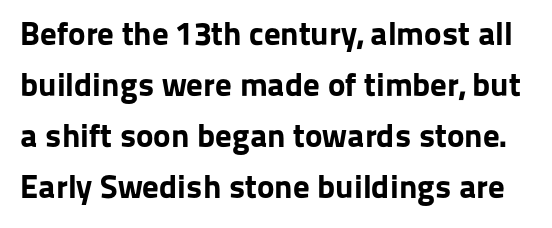
{"serif": "no", "italic": "no", "bold": "yes", "weight": "bold", "width": "normal", "stroke_contrast": "low", "x_height": "medium", "monospaced": "no", "underline": "no", "line_spacing": "normal", "line_spacing_ratio": 1.55, "letter_spacing": "normal", "letter_spacing_em": 0.0, "glyph_px": 33}
